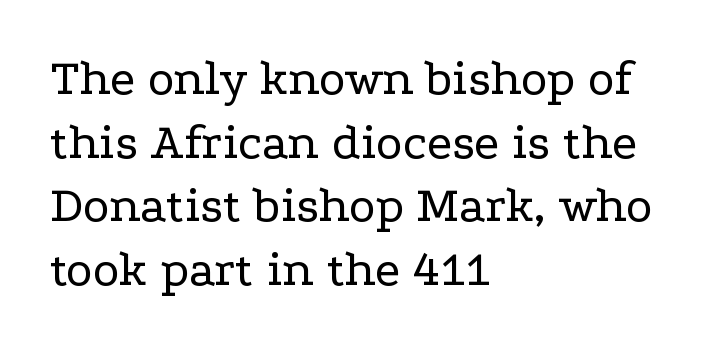
Yep, those are serifs on the letters. Look at the tracking — it's just the regular setting, nothing added. Line starts are locked; line ends wander. A quiet, ordinary-to-light weight characterises the typeface. The strip under each line holds only bare page. Character widths vary here, with narrow letters taking less room than wide ones.
